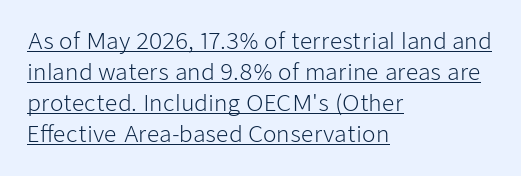
{"italic": "no", "bold": "no", "underline": "yes", "align": "left", "line_spacing": "normal", "line_spacing_ratio": 1.41, "letter_spacing": "normal", "letter_spacing_em": 0.0, "glyph_px": 22}
